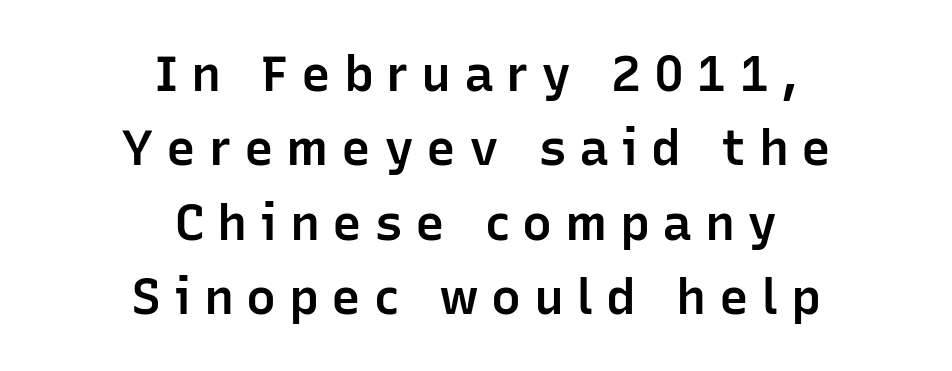
Q: Is the text bold? A: Semi-bold.
Q: Is the text italic (slanted)? A: No, it is upright.
Q: Is the typeface a serif or a sans-serif typeface? A: Sans-serif.
Q: Is the text underlined? A: No.
Q: How is the paragraph aligned? A: Centered.
Q: Is the spacing between letters normal or unusually wide? A: Unusually wide.
Q: Is the spacing between lines tight, normal or loose? A: Normal.
Q: Width (condensed, normal, or wide)? A: Normal.
Q: Stroke contrast? A: Low.
Q: x-height? A: Medium.
Q: Monospaced? A: No.
